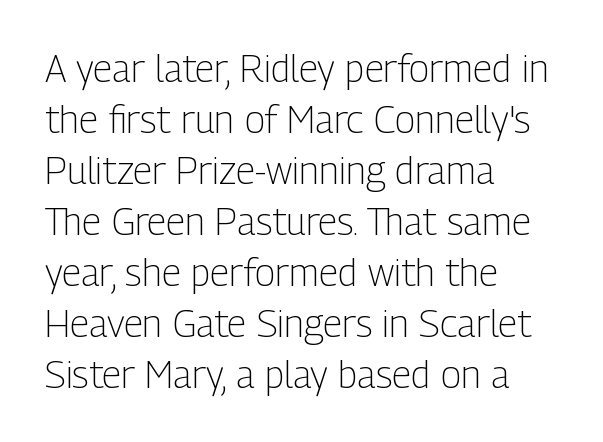
No italicization has been applied; the sample stays upright. Are there feet on the stems? There aren't — it's a sans. Just letters on the line, the space beneath them empty. Do the characters align in a grid? No, the font is proportional.
